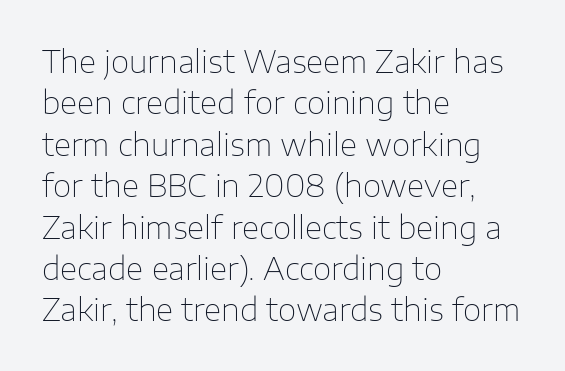
{"serif": "no", "italic": "no", "bold": "no", "weight": "thin", "width": "normal", "stroke_contrast": "low", "x_height": "medium", "monospaced": "no", "underline": "no", "align": "left", "line_spacing": "normal", "line_spacing_ratio": 1.38, "letter_spacing": "normal", "letter_spacing_em": 0.0, "glyph_px": 30}
